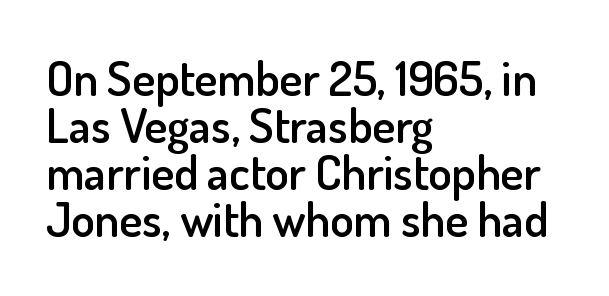
Q: Is the text bold? A: Semi-bold.
Q: Is the text italic (slanted)? A: No, it is upright.
Q: Is the typeface a serif or a sans-serif typeface? A: Sans-serif.
Q: Is the text underlined? A: No.
Q: How is the paragraph aligned? A: Left-aligned.
Q: Is the spacing between letters normal or unusually wide? A: Normal.
Q: Is the spacing between lines tight, normal or loose? A: Tight.
Q: Width (condensed, normal, or wide)? A: Normal.
Q: Stroke contrast? A: Low.
Q: x-height? A: Small.
Q: Monospaced? A: No.
